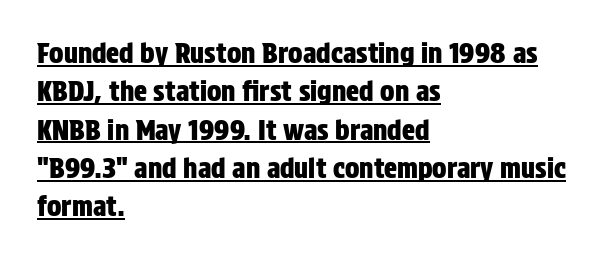
Does the copy run flush right? No — it runs flush left. The type sits square on the baseline with zero lean. These lines sit exactly where default settings would place them. Between one letter and the next there's only the usual sliver of space. The typesetter has applied underlining to the passage shown.
